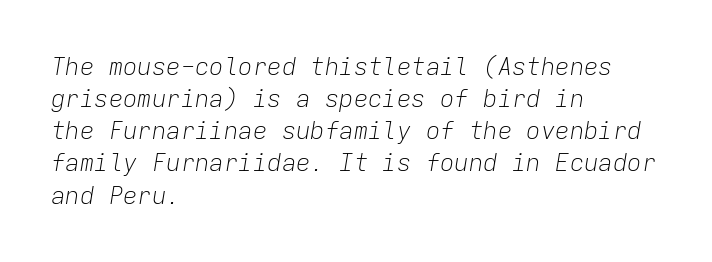
{"italic": "yes", "lean": "right", "slant_degrees": 9, "bold": "no", "underline": "no", "align": "left", "line_spacing": "normal", "line_spacing_ratio": 1.34, "letter_spacing": "normal", "letter_spacing_em": 0.0, "glyph_px": 24}
